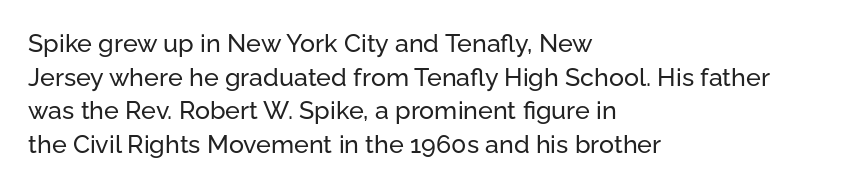
The image shows 25 px text type, upright; set left-aligned, normal line spacing (1.35x), normal letter spacing, not underlined.
